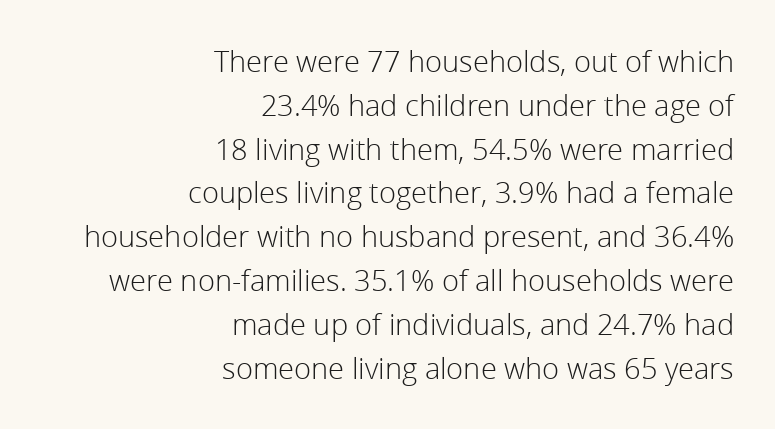
Q: Is the text bold? A: No.
Q: Is the text italic (slanted)? A: No, it is upright.
Q: Is the typeface a serif or a sans-serif typeface? A: Sans-serif.
Q: Is the text underlined? A: No.
Q: How is the paragraph aligned? A: Right-aligned.
Q: Is the spacing between letters normal or unusually wide? A: Normal.
Q: Is the spacing between lines tight, normal or loose? A: Normal.
Q: Width (condensed, normal, or wide)? A: Normal.
Q: Stroke contrast? A: Low.
Q: x-height? A: Medium.
Q: Monospaced? A: No.
